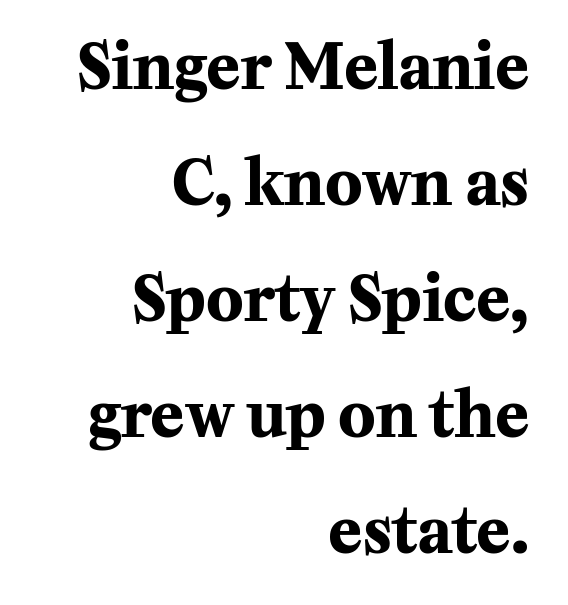
Character widths vary here, with narrow letters taking less room than wide ones. Anything drawn beneath the words? Only blank space. A full-strength bold gives these letters their thick strokes. Right-aligned paragraph, ragged on the left. The face used here is rendered with its standard letterfit. Posture: vertical.
